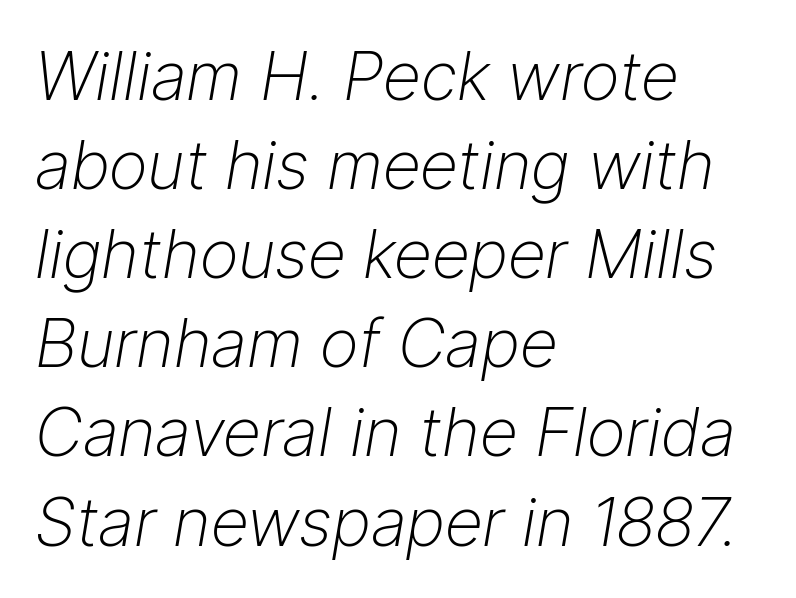
{"italic": "yes", "lean": "right", "slant_degrees": 9, "bold": "no", "weight": "light", "width": "normal", "stroke_contrast": "low", "x_height": "medium", "monospaced": "no", "underline": "no", "align": "left", "line_spacing": "normal", "line_spacing_ratio": 1.33, "letter_spacing": "normal", "letter_spacing_em": 0.0, "glyph_px": 67}
